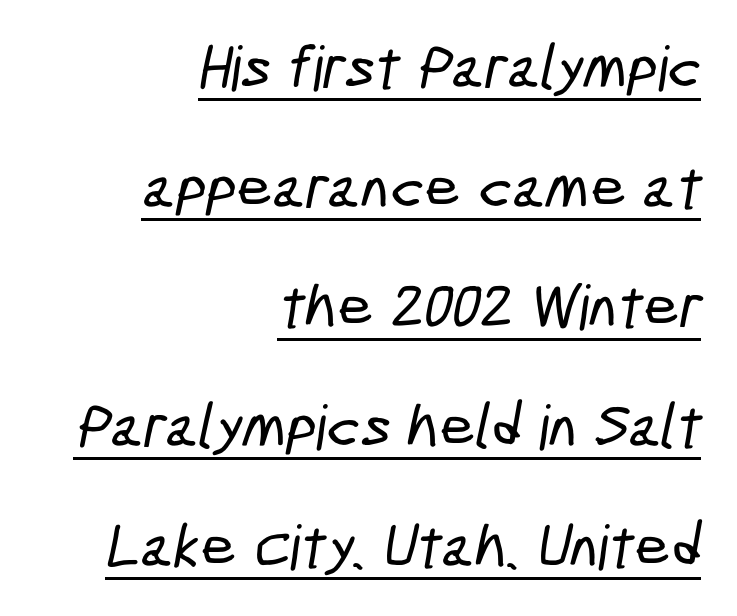
The image shows 62 px condensed sans-serif type; set right-aligned, loose line spacing (1.93x), normal letter spacing, underlined; low stroke contrast and a medium x-height.
